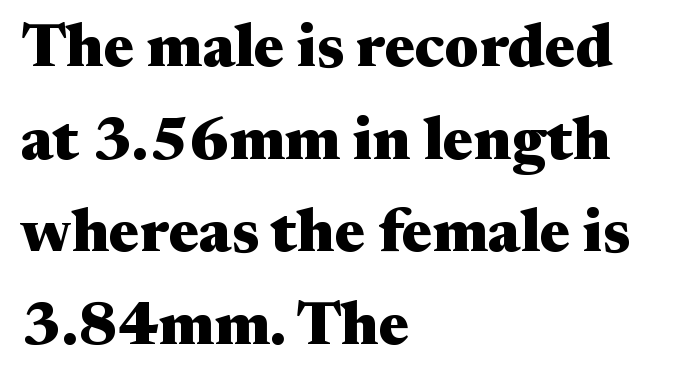
{"serif": "yes", "italic": "no", "bold": "yes", "weight": "heavy", "width": "wide", "stroke_contrast": "medium", "x_height": "medium", "monospaced": "no", "underline": "no", "align": "left", "line_spacing": "normal", "line_spacing_ratio": 1.52, "letter_spacing": "normal", "letter_spacing_em": 0.0, "glyph_px": 61}
